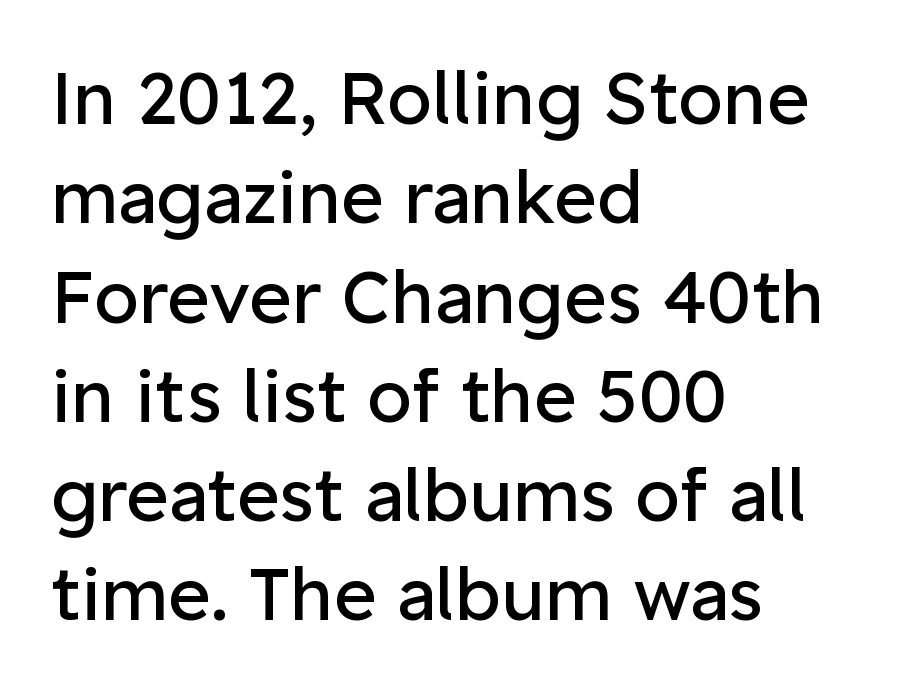
The lines in this sample share a left origin and differ only in where they stop. The passage shown has conventional tracking throughout. Character widths vary here, with narrow letters taking less room than wide ones. Nope, no serifs anywhere on these letters. Style check: upright.
